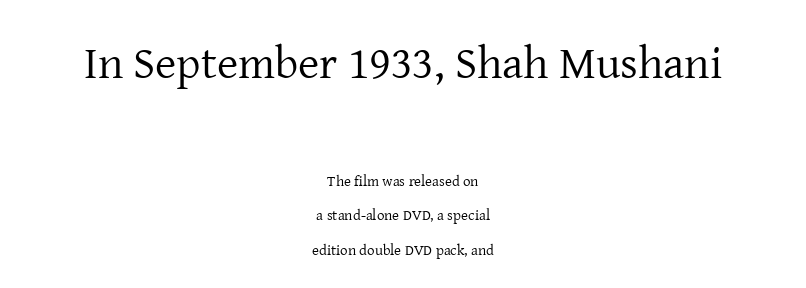
{"serif": "yes", "italic": "no", "bold": "no", "weight": "regular", "width": "normal", "stroke_contrast": "low", "x_height": "medium", "monospaced": "no", "underline": "no", "align": "center", "line_spacing": "loose", "line_spacing_ratio": 2.29, "letter_spacing": "normal", "letter_spacing_em": 0.0, "larger_block": "first", "size_ratio": 3.07, "glyph_px": 46}
